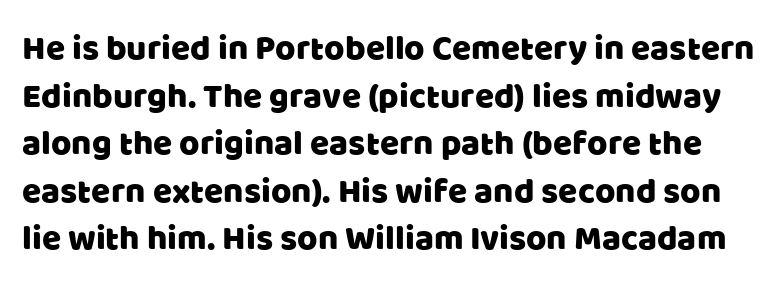
Rule under the text: the space is simply empty. Proportional: the letters do not fall into vertical columns. The passage shown is typeset with a sans-serif family. Posture: upright roman. Baseline-to-baseline distance is the conventional proportion of letter height.
